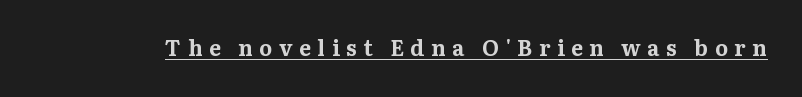
In designer terms, the underline attribute is active on this setting. Posture: upright roman. Is the letter spacing exaggerated? Yes — the characters are pushed far apart. Does the weight exceed regular? Yes, all the way to bold.
